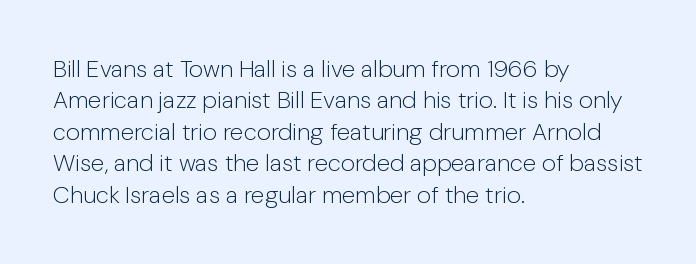
Q: Is the text bold? A: No.
Q: Is the text italic (slanted)? A: No, it is upright.
Q: Is the text underlined? A: No.
Q: How is the paragraph aligned? A: Left-aligned.
Q: Is the spacing between letters normal or unusually wide? A: Normal.
Q: Is the spacing between lines tight, normal or loose? A: Normal.
